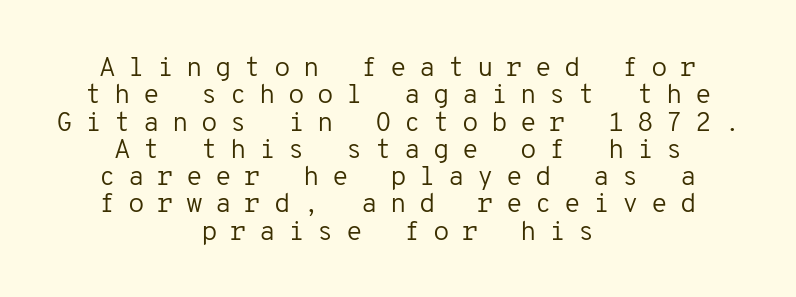
Summary of weight: not heavy and not bold. Observe the wide spacing: letters keep a clear distance from each other. No italicization has been applied; the sample stays upright. These lines are centered, leaving both edges ragged.
